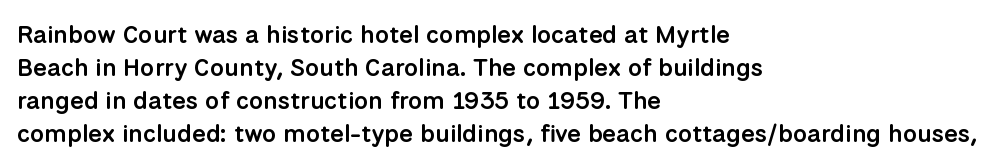
{"italic": "no", "bold": "semi", "underline": "no", "align": "left", "line_spacing": "normal", "line_spacing_ratio": 1.32, "letter_spacing": "normal", "letter_spacing_em": 0.0, "glyph_px": 25}
